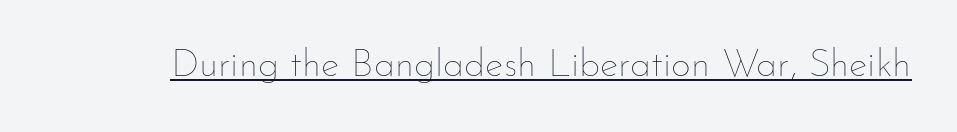
Q: Is the text bold? A: No.
Q: Is the text italic (slanted)? A: No, it is upright.
Q: Is the text underlined? A: Yes.
Q: Is the spacing between letters normal or unusually wide? A: Normal.
Q: Width (condensed, normal, or wide)? A: Normal.
Q: Stroke contrast? A: Low.
Q: x-height? A: Small.
Q: Monospaced? A: No.
